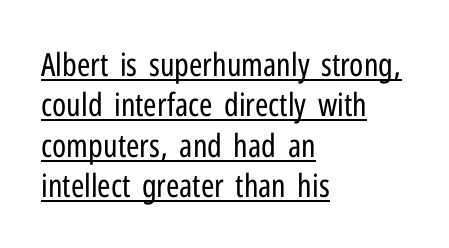
Unlike a traditional serif, this face leaves its strokes unadorned. No extra ink here — the face is not bold. In terms of letterspacing, this is plain default setting. The lines in this sample share a left origin and differ only in where they stop.
